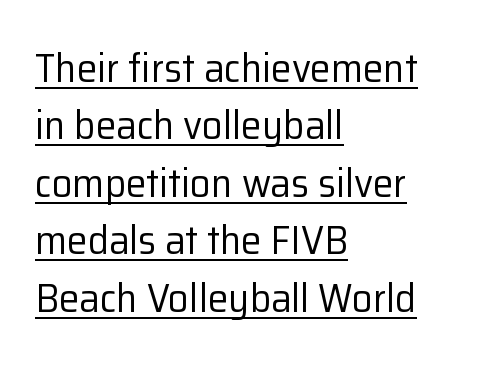
Tall strokes in this sample are plumb rather than angled. Regular leading. The typesetter has applied underlining to the passage shown. The type family on display is of the sans-serif kind.
